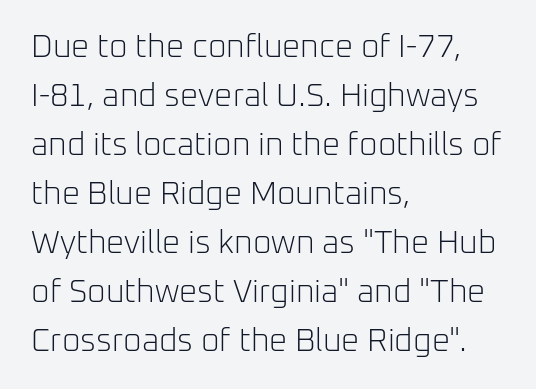
The image shows 32 px light sans-serif type, upright; set left-aligned, normal line spacing (1.53x), normal letter spacing, not underlined; low stroke contrast and a medium x-height.
